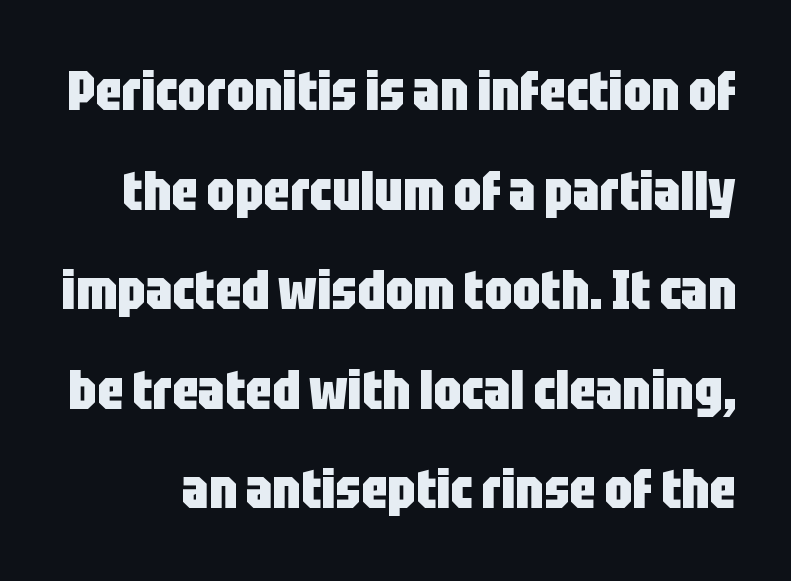
The image shows 55 px heavy, condensed sans-serif type, upright; set line spacing 1.81x, normal letter spacing, not underlined; low stroke contrast and a large x-height.
